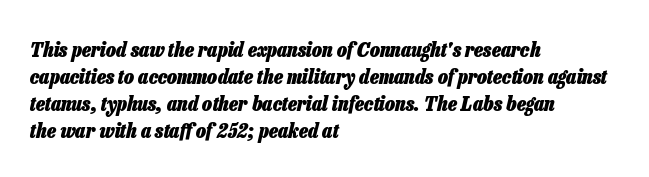
The image shows 21 px bold type, italic (leaning right); set left-aligned, normal line spacing (1.28x), normal letter spacing, not underlined.
